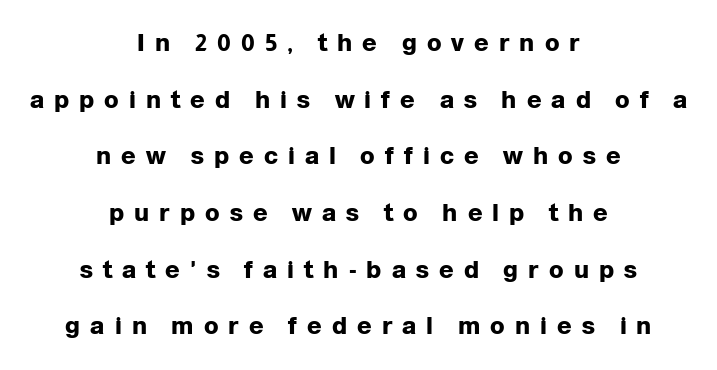
Q: Is the text bold? A: Yes.
Q: Is the text italic (slanted)? A: No, it is upright.
Q: Is the text underlined? A: No.
Q: How is the paragraph aligned? A: Centered.
Q: Is the spacing between letters normal or unusually wide? A: Unusually wide.
Q: Is the spacing between lines tight, normal or loose? A: Loose.
